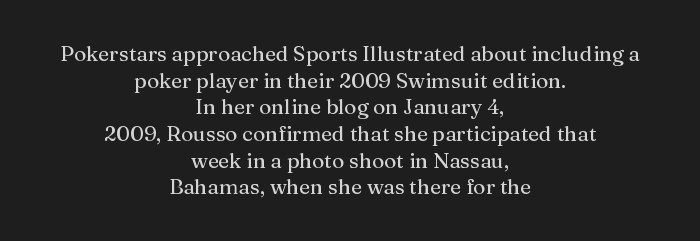
Q: Is the text italic (slanted)? A: No, it is upright.
Q: Is the text underlined? A: No.
Q: How is the paragraph aligned? A: Centered.
Q: Is the spacing between letters normal or unusually wide? A: Normal.
Q: Is the spacing between lines tight, normal or loose? A: Normal.
